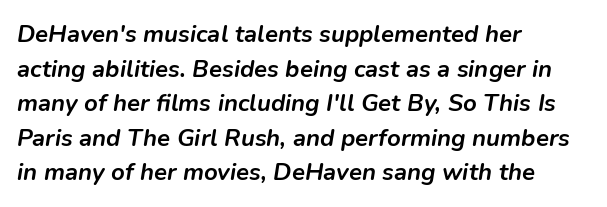
The image shows 24 px bold type, italic (leaning right); set left-aligned, normal line spacing (1.44x), normal letter spacing, not underlined.
